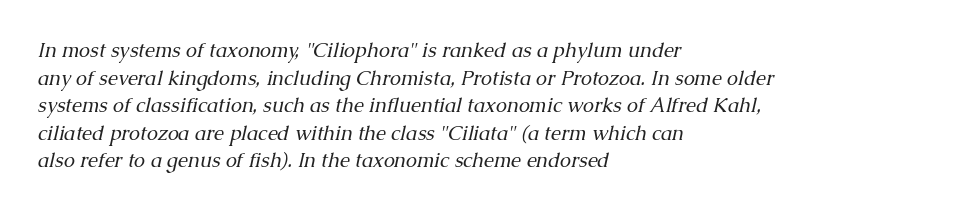
The image shows 20 px text type, italic (leaning right); set left-aligned, normal line spacing (1.38x), normal letter spacing, not underlined.
